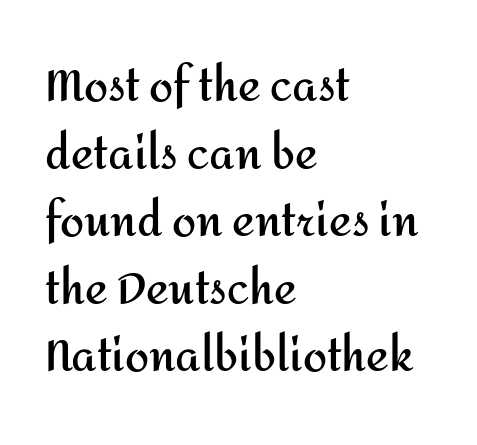
{"serif": "no", "italic": "no", "bold": "yes", "weight": "semibold", "width": "normal", "stroke_contrast": "medium", "x_height": "medium", "monospaced": "no", "underline": "no", "align": "left", "line_spacing": "normal", "line_spacing_ratio": 1.57, "letter_spacing": "normal", "letter_spacing_em": 0.0, "glyph_px": 43}
